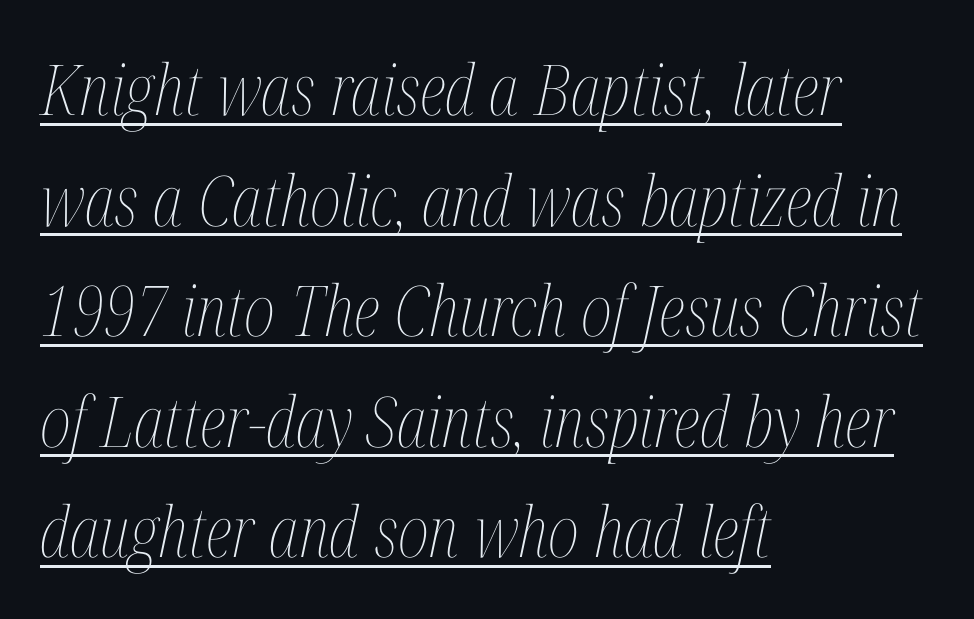
The image shows 70 px thin, condensed type, italic (leaning right); set left-aligned, normal line spacing (1.58x), normal letter spacing, underlined; medium stroke contrast and a medium x-height.
